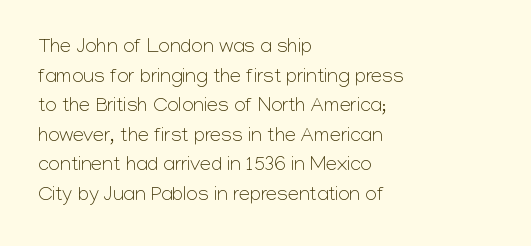
The image shows 20 px text type, upright; set left-aligned, normal line spacing (1.48x), normal letter spacing, not underlined.
